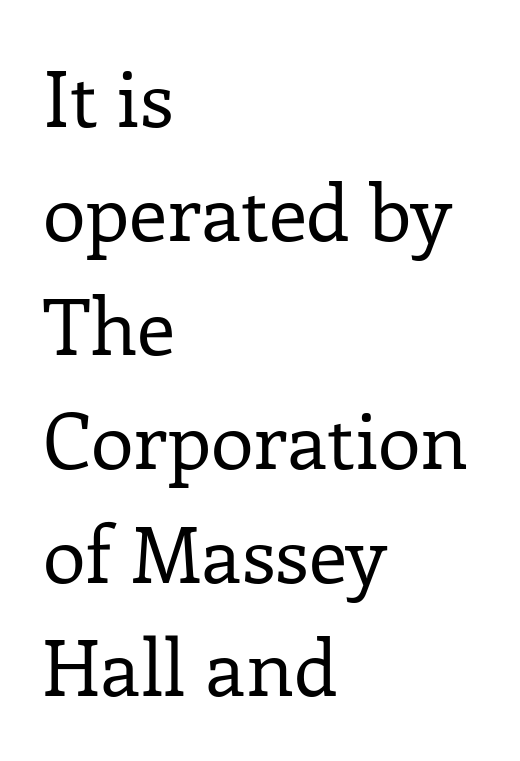
{"serif": "yes", "italic": "no", "bold": "no", "weight": "regular", "width": "normal", "stroke_contrast": "low", "x_height": "medium", "monospaced": "no", "underline": "no", "align": "left", "line_spacing": "normal", "line_spacing_ratio": 1.46, "letter_spacing": "normal", "letter_spacing_em": 0.0, "glyph_px": 78}
